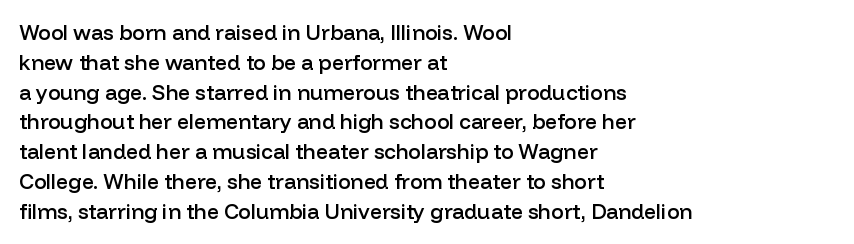
Every row of glyphs begins at an identical x-position on the left. Underlining? Definitely not there. What's the leading like? Ordinary, nothing unusual. The tracking reads as untouched default to a designer's eye. A fair bit of extra ink — the face is semibold, not bold.
